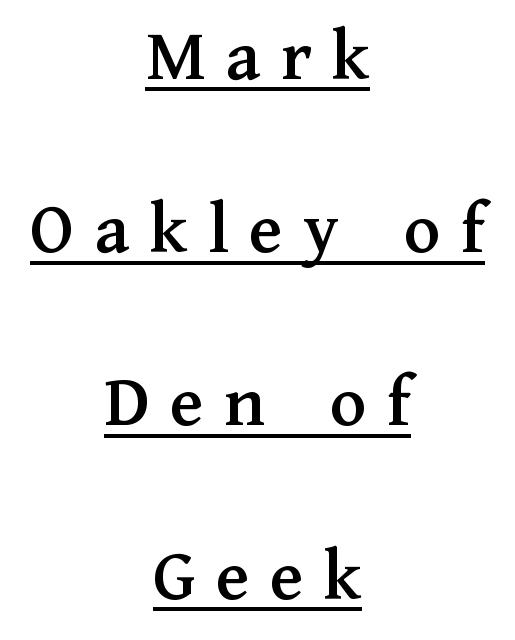
Examine the stroke ends and you'll spot serifs. Students, observe the line beneath the letters — that is underlining. Upright lettering throughout. These lines stack symmetrically, like a column narrowing and widening about its center. Students, note that the glyphs here are deliberately spaced far apart. Summary of vertical rhythm: relaxed, with wide interline spacing.
